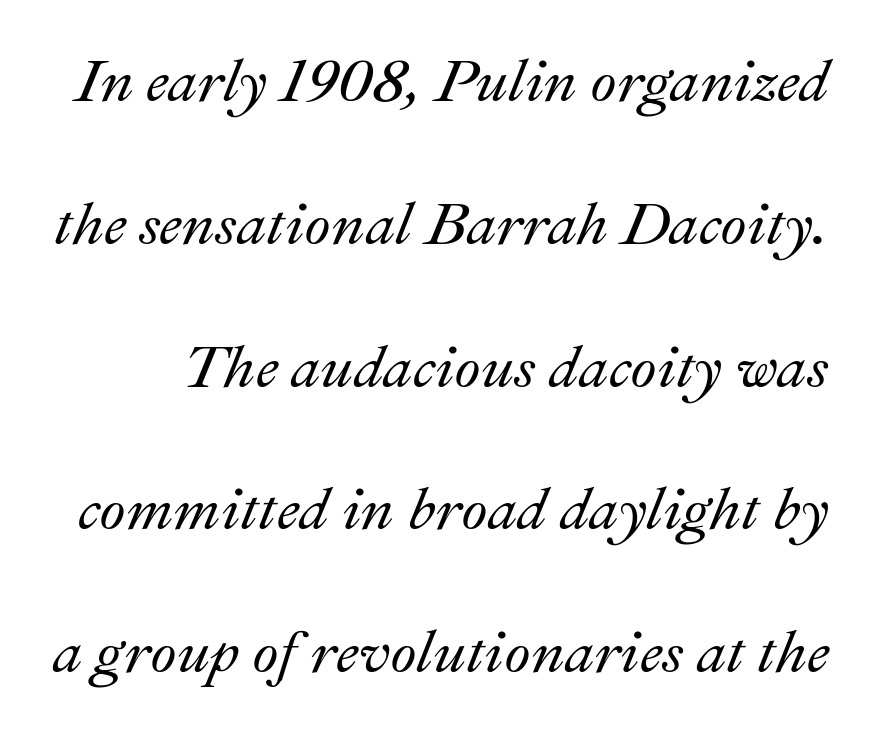
Q: Is the text italic (slanted)? A: Yes, it leans right by about 22 degrees.
Q: Is the text underlined? A: No.
Q: Is the spacing between letters normal or unusually wide? A: Normal.
Q: Is the spacing between lines tight, normal or loose? A: Loose.
Q: Width (condensed, normal, or wide)? A: Normal.
Q: Stroke contrast? A: Medium.
Q: x-height? A: Small.
Q: Monospaced? A: No.
